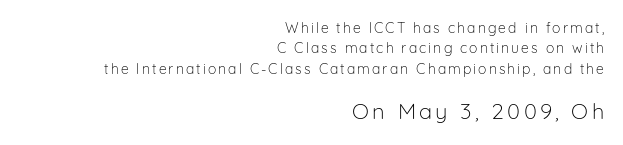
{"italic": "no", "bold": "no", "underline": "no", "align": "right", "line_spacing": "normal", "line_spacing_ratio": 1.45, "larger_block": "second", "size_ratio": 1.57, "glyph_px": 22}
